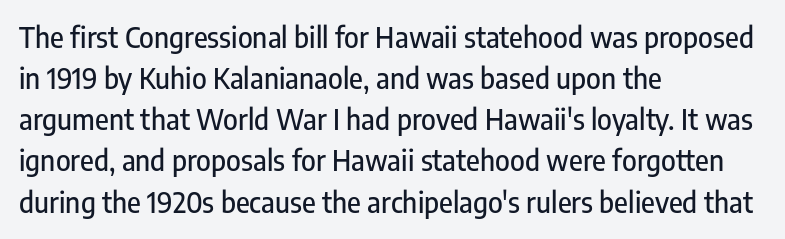
The image shows 28 px condensed sans-serif type, upright; set left-aligned, normal line spacing (1.47x), normal letter spacing, not underlined; low stroke contrast and a medium x-height.
